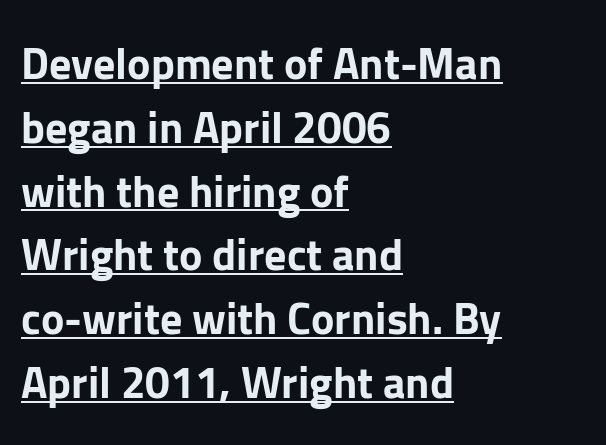
Q: Is the text bold? A: Yes.
Q: Is the text italic (slanted)? A: No, it is upright.
Q: Is the typeface a serif or a sans-serif typeface? A: Sans-serif.
Q: Is the text underlined? A: Yes.
Q: How is the paragraph aligned? A: Left-aligned.
Q: Is the spacing between letters normal or unusually wide? A: Normal.
Q: Is the spacing between lines tight, normal or loose? A: Normal.
Q: Width (condensed, normal, or wide)? A: Normal.
Q: Stroke contrast? A: Low.
Q: x-height? A: Medium.
Q: Monospaced? A: No.
